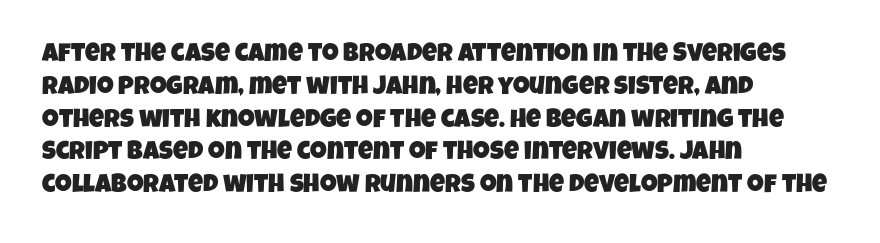
Rows of type keep a routine distance in the vertical direction. These lines stack with their left ends in a neat column. The horizontal fit of the characters is conventional and even. Underline: absent.
